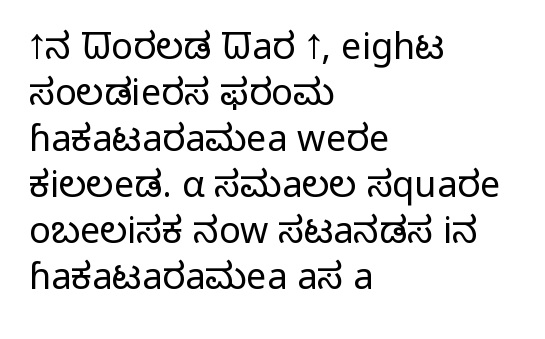
No word sits above an underline. Is there much room between lines? A standard amount, neither cramped nor airy. There is no visible air inserted between adjacent glyphs. Each letter's strokes conclude bluntly, with no projecting serifs. The setting favours the left margin, as ordinary paragraphs usually do. These lines were composed using upright roman letters.
